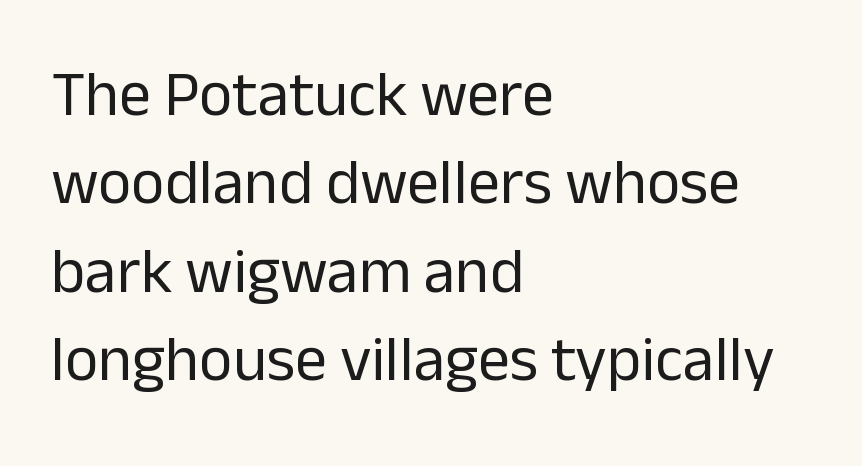
{"serif": "no", "italic": "no", "bold": "no", "weight": "regular", "width": "normal", "stroke_contrast": "low", "x_height": "medium", "monospaced": "no", "underline": "no", "align": "left", "line_spacing": "normal", "line_spacing_ratio": 1.38, "letter_spacing": "normal", "letter_spacing_em": 0.0, "glyph_px": 64}
